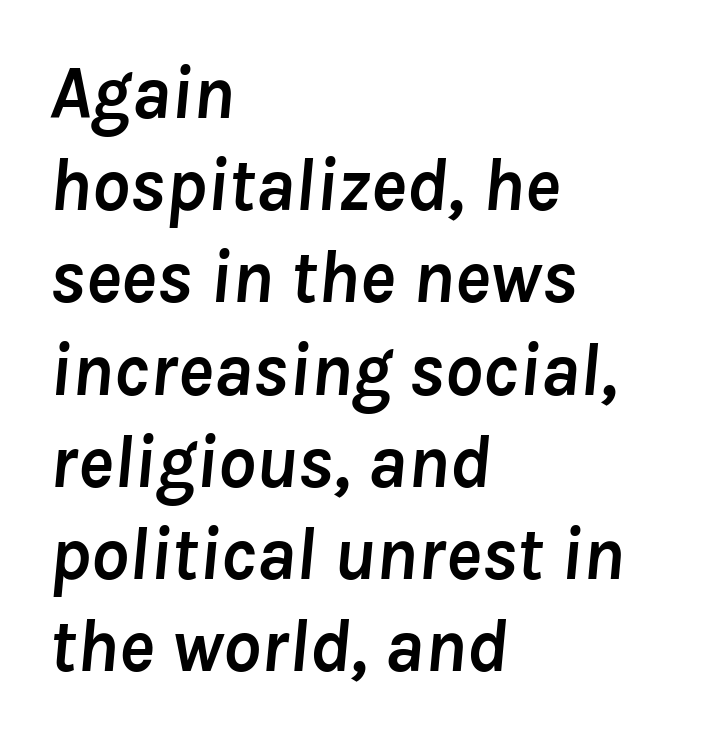
Quick note: underline off. Short and long lines alike share a common starting point at left. Emphasis-style slanted type is in use. Letter spacing: default. This sample has the flowing, uneven cadence of proportional lettering.
